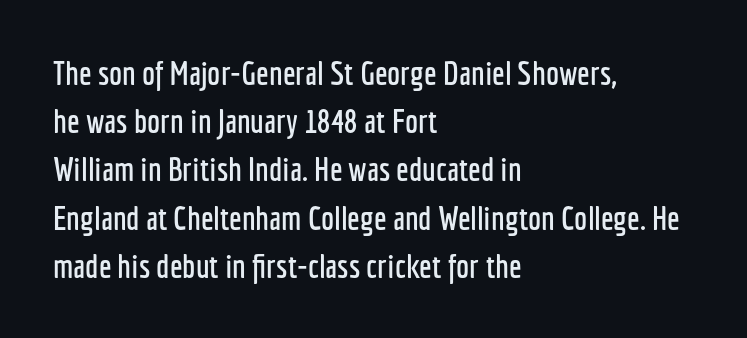
The image shows 33 px condensed sans-serif type, upright; set left-aligned, normal line spacing (1.46x), normal letter spacing, not underlined; low stroke contrast and a medium x-height.
